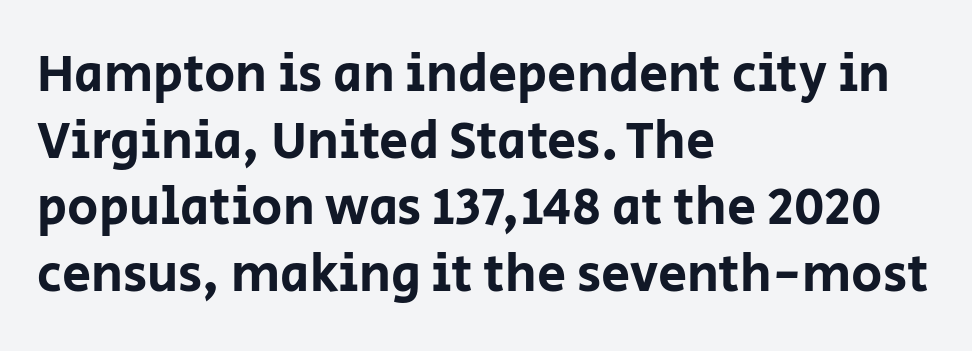
The image shows 52 px sans-serif type, upright; set left-aligned, normal line spacing (1.28x), normal letter spacing, not underlined; low stroke contrast and a large x-height.
